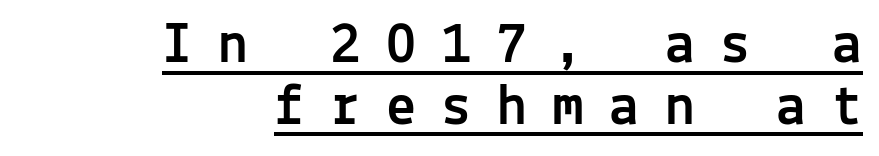
Each letter's strokes conclude bluntly, with no projecting serifs. What stands out about the letter spacing? Its width — letters are far apart. Every row of glyphs terminates at an identical x-position on the right. The line-height multiplier appears low, near solid setting. The axis of the letterforms is exactly vertical.
